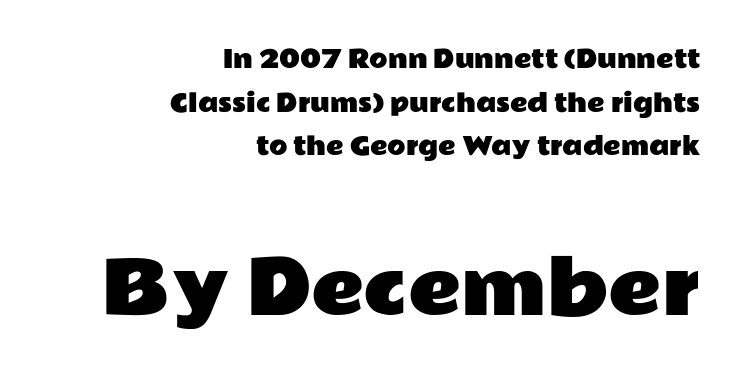
The area under the type is left untouched. The horizontal fit of the characters is conventional and even. The rendering uses natural spacing where letterforms have individual widths. No italicization has been applied; the sample stays upright.
